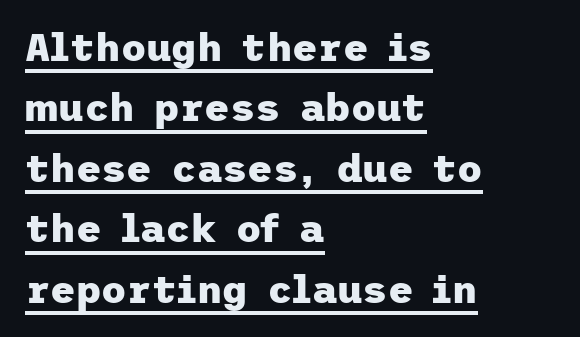
Q: Is the text bold? A: Yes.
Q: Is the text italic (slanted)? A: No, it is upright.
Q: Is the typeface a serif or a sans-serif typeface? A: Sans-serif.
Q: Is the text underlined? A: Yes.
Q: How is the paragraph aligned? A: Left-aligned.
Q: Is the spacing between letters normal or unusually wide? A: Normal.
Q: Is the spacing between lines tight, normal or loose? A: Normal.
Q: Width (condensed, normal, or wide)? A: Normal.
Q: Stroke contrast? A: Low.
Q: x-height? A: Medium.
